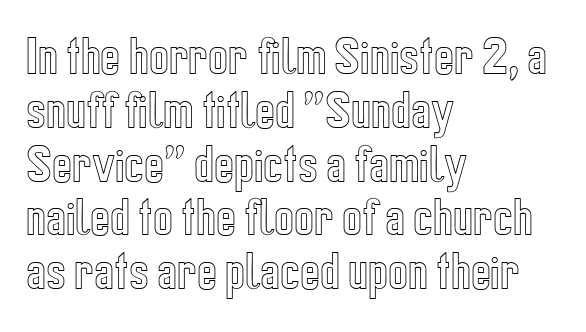
The image shows 42 px condensed type, upright; set left-aligned, normal line spacing (1.28x), normal letter spacing, not underlined; a medium x-height.
